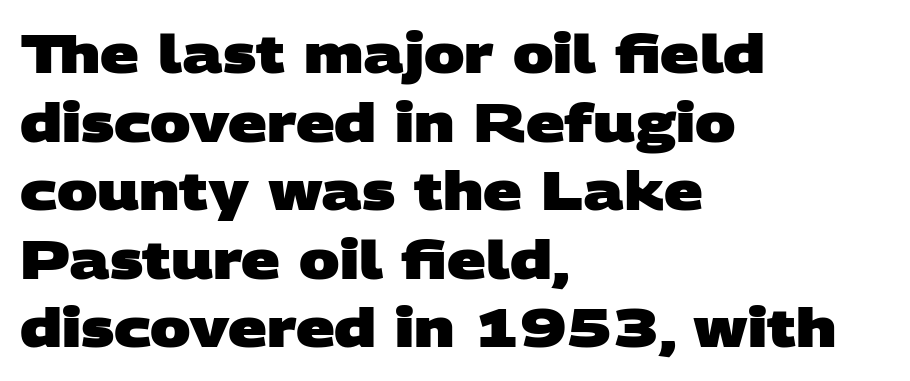
Compared with a centered layout, this one pins lines to the left instead. Spacing verdict: proportional, widths tailored to each character. Descender tails drop into unmarked territory. The text was rendered using a sans face with plain stroke endings. Compared with typical paragraphs, the rows here are spaced about the same.
